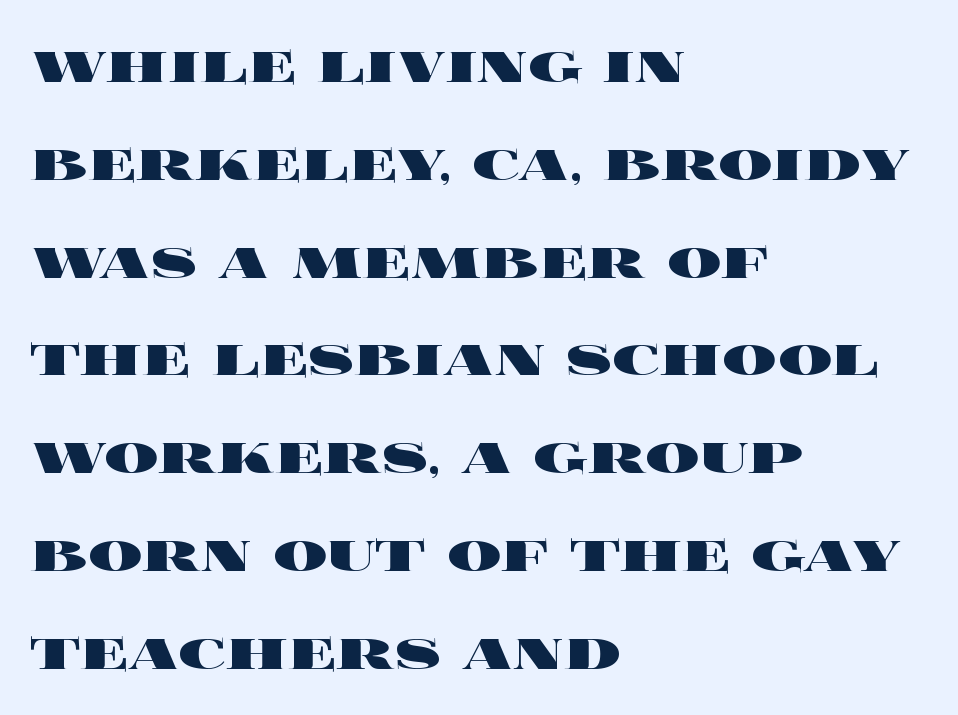
{"italic": "no", "bold": "yes", "weight": "heavy", "width": "wide", "x_height": "large", "monospaced": "no", "underline": "no", "align": "left", "line_spacing": "normal", "line_spacing_ratio": 1.46, "letter_spacing": "normal", "letter_spacing_em": 0.0, "glyph_px": 67}
